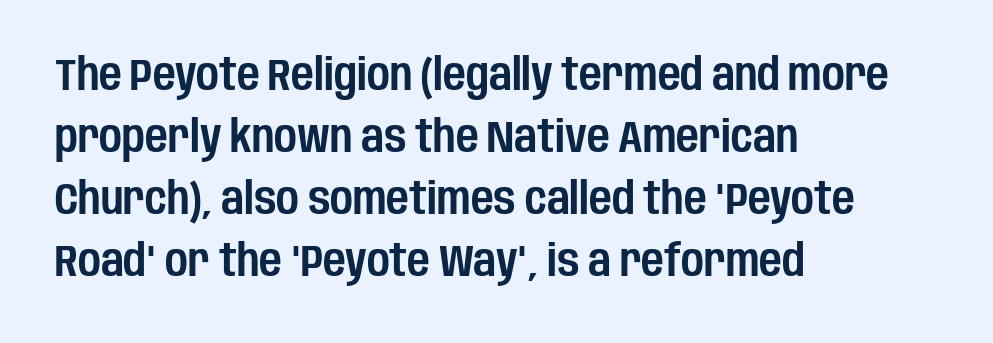
The image shows 44 px condensed sans-serif type, upright; set left-aligned, normal line spacing (1.41x), normal letter spacing, not underlined; low stroke contrast and a large x-height.
